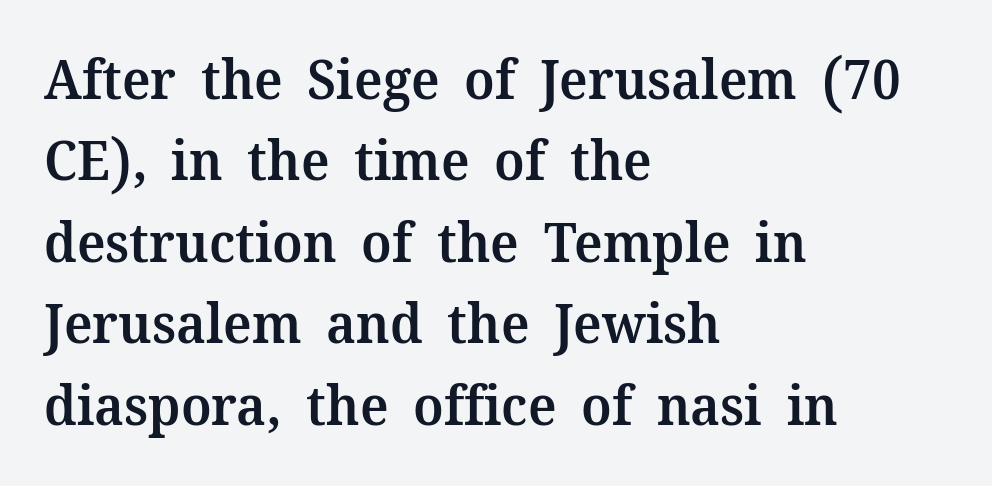
The image shows 55 px semibold serif type, upright; set left-aligned, normal line spacing (1.48x), normal letter spacing, not underlined; medium stroke contrast and a medium x-height.
